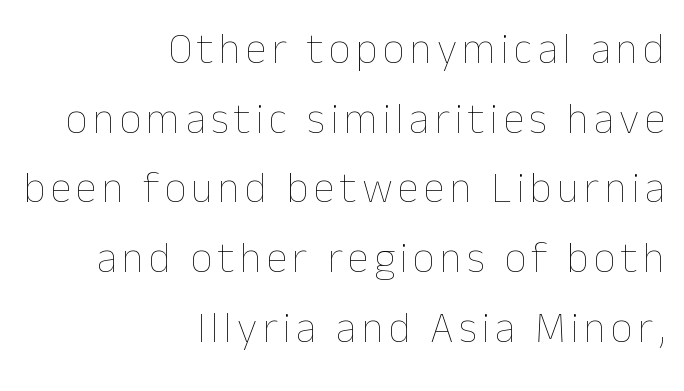
Q: Is the text bold? A: No.
Q: Is the text italic (slanted)? A: No, it is upright.
Q: Is the text underlined? A: No.
Q: How is the paragraph aligned? A: Right-aligned.
Q: Is the spacing between lines tight, normal or loose? A: Normal.
Q: Width (condensed, normal, or wide)? A: Normal.
Q: Stroke contrast? A: Low.
Q: x-height? A: Medium.
Q: Monospaced? A: No.
